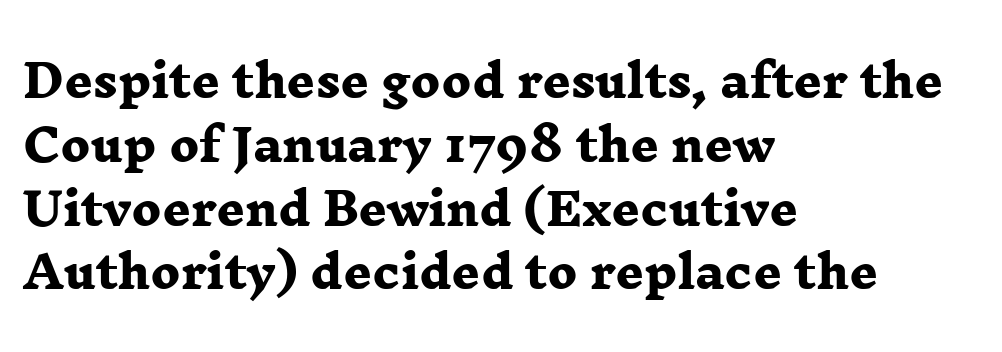
Students, observe: this is what conventionally led text looks like. The passage shown is typed in a proportional face where columns would drift. Alignment: flush left. How heavy is the stroke? Heavy — this is a bold. The words here are not underlined.
